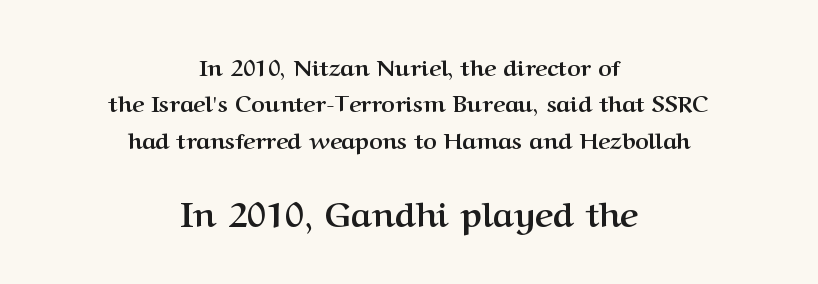
Q: Is the text bold? A: Yes.
Q: Is the text italic (slanted)? A: No, it is upright.
Q: Is the typeface a serif or a sans-serif typeface? A: Serif.
Q: Is the text underlined? A: No.
Q: How is the paragraph aligned? A: Centered.
Q: Is the spacing between letters normal or unusually wide? A: Normal.
Q: Is the spacing between lines tight, normal or loose? A: Normal.
Q: Which block of text is set in a larger size, the first (top) or the second (bottom)? A: The second (bottom) one.
Q: Width (condensed, normal, or wide)? A: Normal.
Q: Stroke contrast? A: Medium.
Q: x-height? A: Medium.
Q: Monospaced? A: No.
